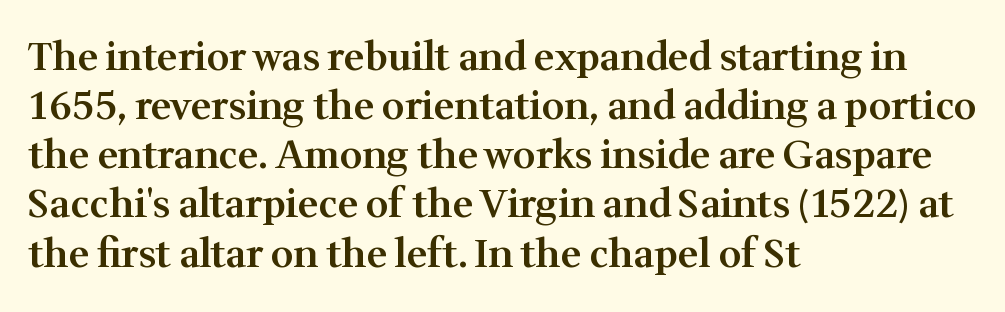
Words appear dense and cohesive because spacing is normal. The lettering stays uniformly vertical, giving the passage a roman look. Bare-footed words on every line. The typeface chosen for these lines features serifs. Summary of weight: moderately heavy, a semibold. Quick note: interline space is typical.
